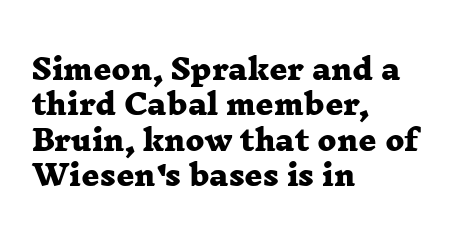
{"serif": "yes", "bold": "yes", "weight": "heavy", "width": "wide", "stroke_contrast": "low", "x_height": "medium", "monospaced": "no", "underline": "no", "align": "left", "line_spacing": "normal", "line_spacing_ratio": 1.26, "letter_spacing": "normal", "letter_spacing_em": 0.0, "glyph_px": 28}
